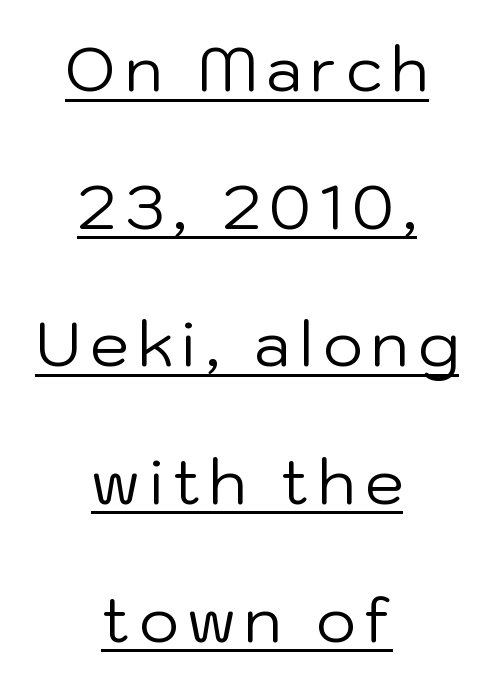
Italic? Not at all — the glyphs are vertical. The rendering shows plain stroke endings on the letterforms — a sans-serif design. Has an underline been added? It has. Heaviness? Minimal to ordinary, like unemphasized prose.
